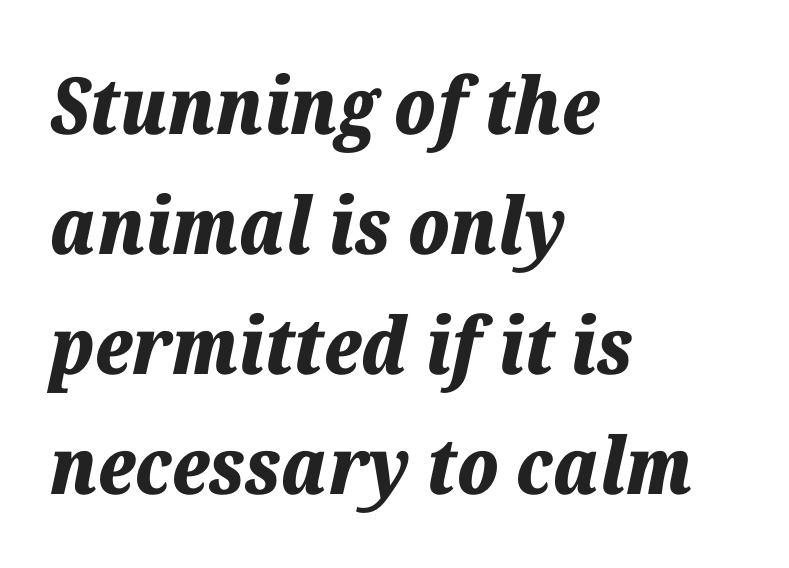
The image shows 79 px bold type, italic (leaning right); set left-aligned, normal line spacing (1.52x), normal letter spacing, not underlined; low stroke contrast and a medium x-height.
